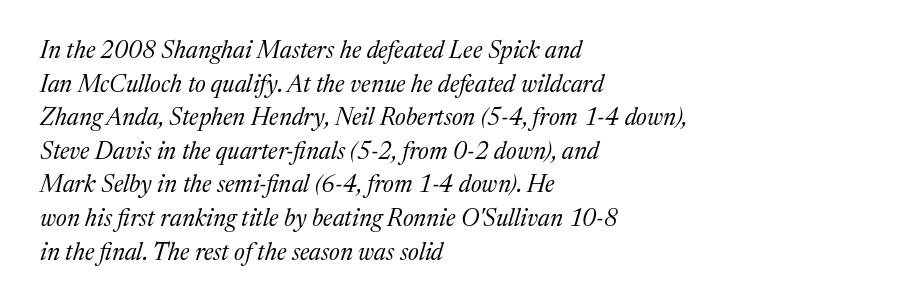
{"italic": "yes", "lean": "right", "slant_degrees": 17, "bold": "no", "underline": "no", "align": "left", "line_spacing": "normal", "line_spacing_ratio": 1.4, "letter_spacing": "normal", "letter_spacing_em": 0.0, "glyph_px": 24}
